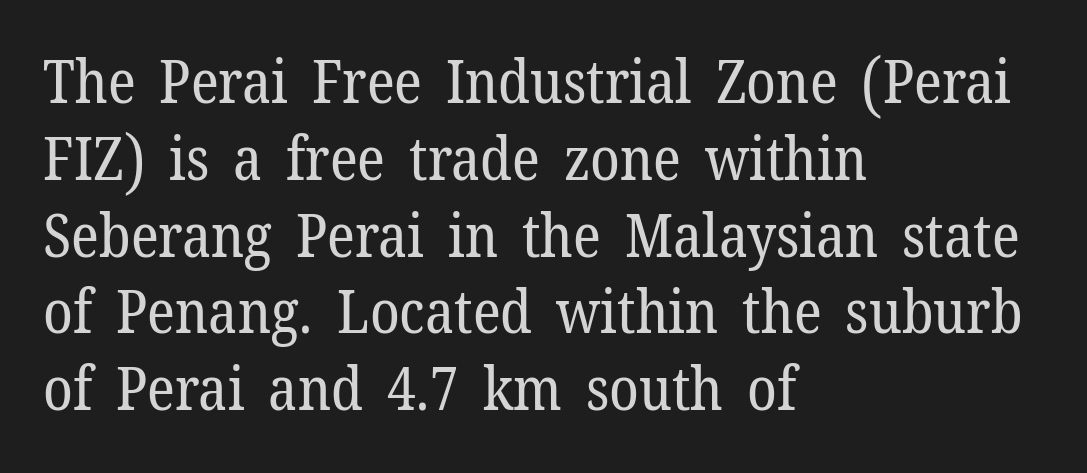
{"serif": "yes", "italic": "no", "bold": "no", "weight": "regular", "width": "normal", "stroke_contrast": "low", "x_height": "medium", "monospaced": "no", "underline": "no", "align": "left", "line_spacing": "normal", "line_spacing_ratio": 1.28, "letter_spacing": "normal", "letter_spacing_em": 0.0, "glyph_px": 60}
